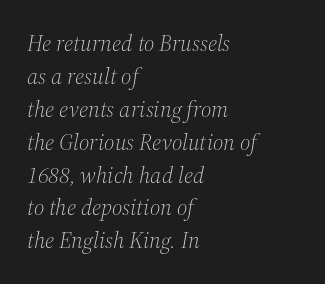
{"italic": "yes", "lean": "right", "slant_degrees": 12, "bold": "no", "underline": "no", "align": "left", "line_spacing": "normal", "line_spacing_ratio": 1.43, "letter_spacing": "normal", "letter_spacing_em": 0.0, "glyph_px": 23}
